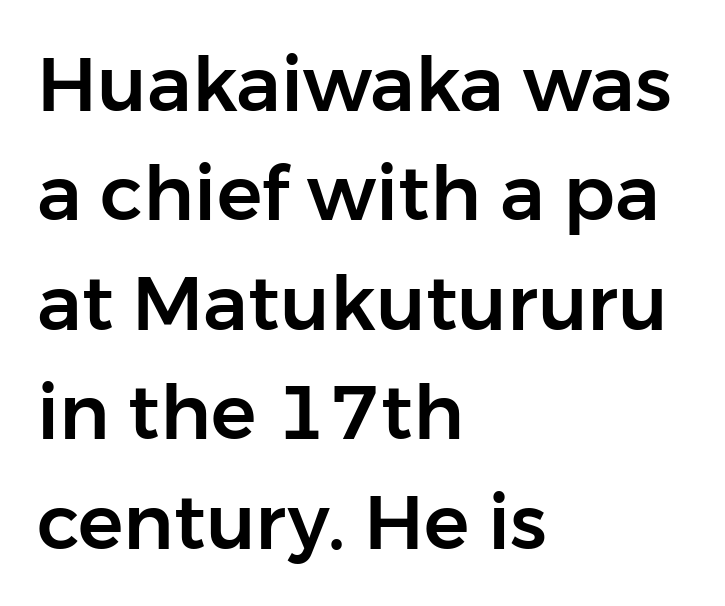
Nobody drew a line under any word here. The text block is weighted toward the left margin, trailing off unevenly rightward. What's the leading like? Ordinary, nothing unusual. The passage shown is typed in a proportional face where columns would drift. Font category for this specimen: sans-serif. Look at the tracking — it's just the regular setting, nothing added.
